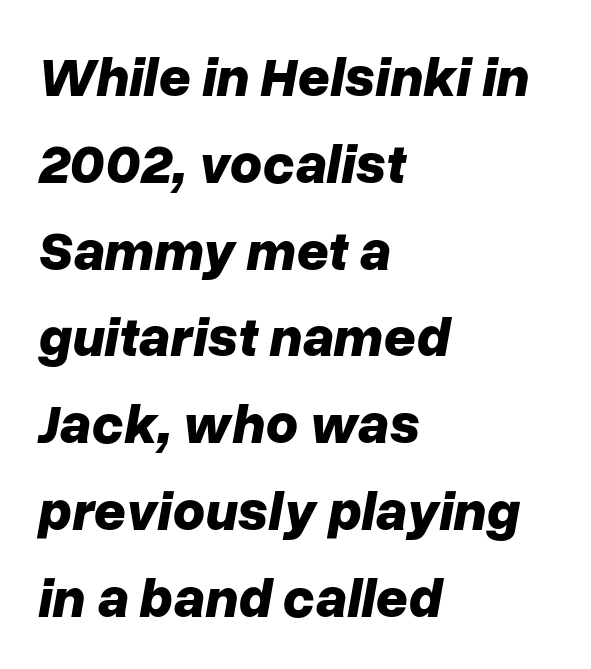
{"italic": "yes", "lean": "right", "slant_degrees": 10, "bold": "yes", "weight": "bold", "width": "normal", "stroke_contrast": "low", "x_height": "medium", "monospaced": "no", "underline": "no", "align": "left", "line_spacing": "normal", "line_spacing_ratio": 1.55, "letter_spacing": "normal", "letter_spacing_em": 0.0, "glyph_px": 56}
